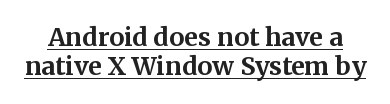
Q: Is the text bold? A: Yes.
Q: Is the text italic (slanted)? A: No, it is upright.
Q: Is the text underlined? A: Yes.
Q: Is the spacing between letters normal or unusually wide? A: Normal.
